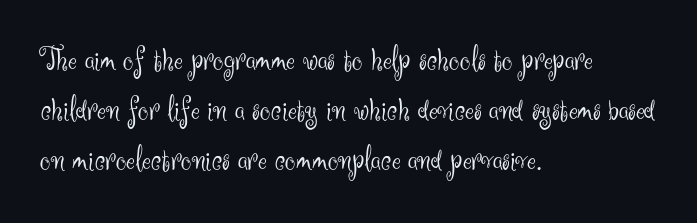
The image shows 33 px light sans-serif type, upright; set left-aligned, normal line spacing (1.52x), normal letter spacing, not underlined; medium stroke contrast and a small x-height.
